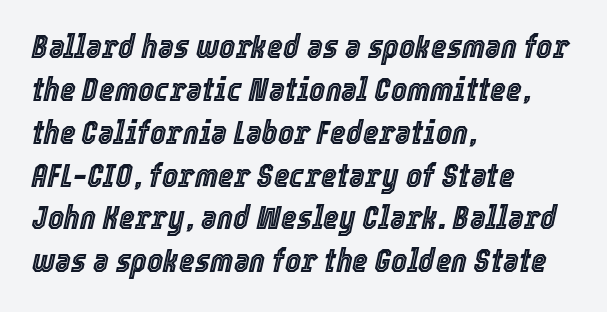
{"italic": "yes", "lean": "right", "slant_degrees": 12, "width": "condensed", "x_height": "medium", "monospaced": "no", "underline": "no", "align": "left", "line_spacing": "normal", "line_spacing_ratio": 1.26, "letter_spacing": "normal", "letter_spacing_em": 0.0, "glyph_px": 34}
